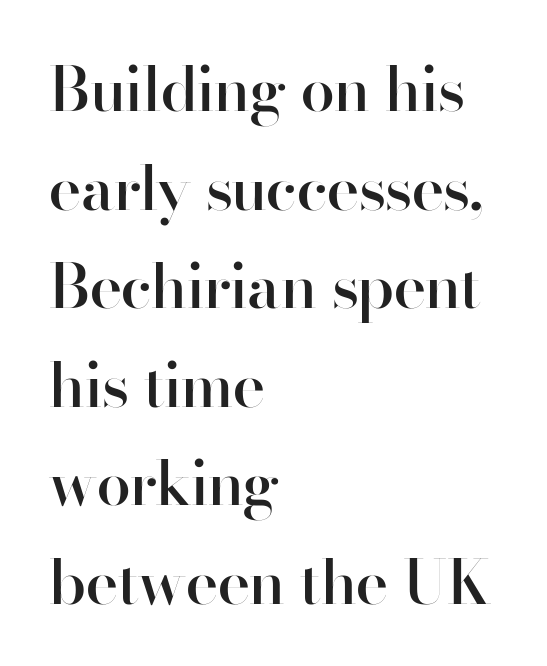
{"serif": "no", "italic": "no", "bold": "semi", "weight": "semibold", "width": "normal", "stroke_contrast": "high", "x_height": "small", "monospaced": "no", "underline": "no", "align": "left", "line_spacing": "normal", "line_spacing_ratio": 1.59, "letter_spacing": "normal", "letter_spacing_em": 0.0, "glyph_px": 62}
